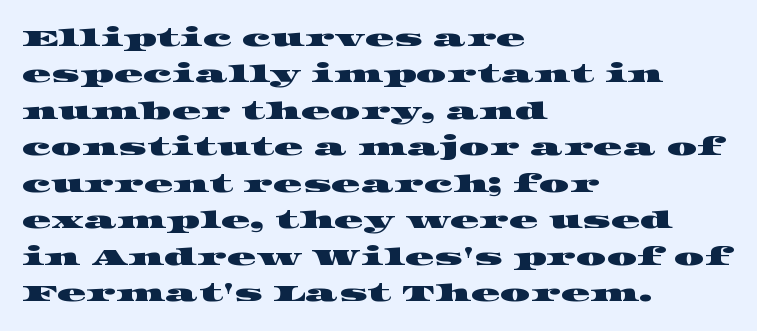
{"underline": "no", "align": "left", "line_spacing": "normal", "line_spacing_ratio": 1.52, "letter_spacing": "normal", "letter_spacing_em": 0.0, "glyph_px": 24}
